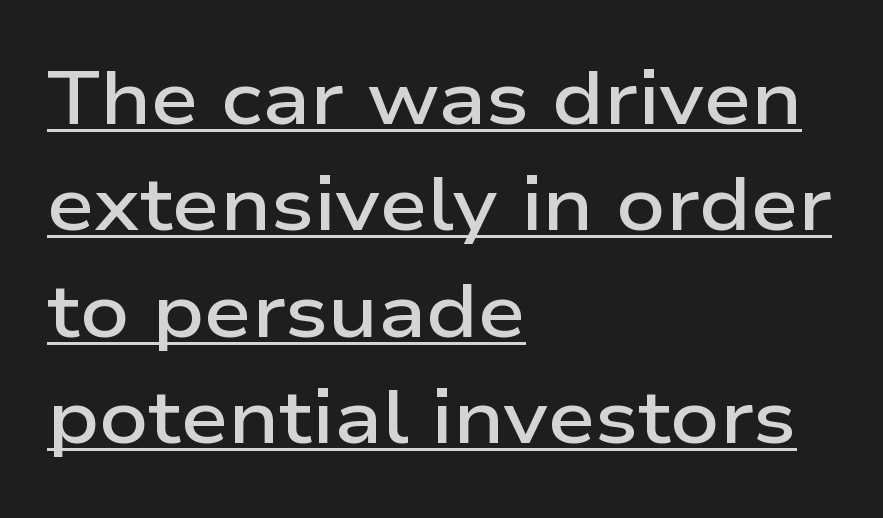
Here the glyphs are tracked normally, forming tight word shapes. Note: no serifs on the glyphs. The letters advance in unequal steps, a hallmark of proportional type. This is roman type, the default non-slanted kind. A student would call this left alignment; a typographer would say flush left, rag right.
